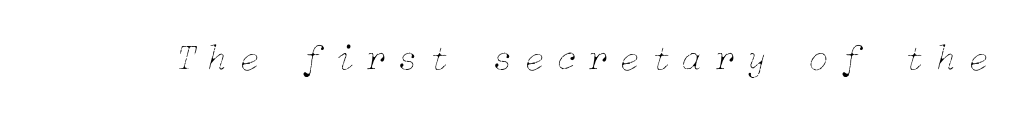
Each row of text sits above clean, open space. Substantial extra tracking has been applied to these lines. Weight class: somewhere from thin through regular. Style check: oblique.
